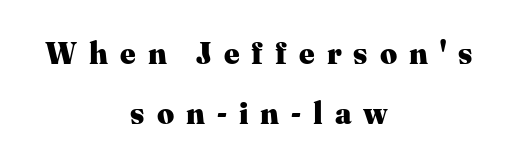
Q: Is the text bold? A: Yes.
Q: Is the text italic (slanted)? A: No, it is upright.
Q: Is the typeface a serif or a sans-serif typeface? A: Serif.
Q: Is the text underlined? A: No.
Q: How is the paragraph aligned? A: Centered.
Q: Is the spacing between letters normal or unusually wide? A: Unusually wide.
Q: Is the spacing between lines tight, normal or loose? A: Loose.
Q: Width (condensed, normal, or wide)? A: Normal.
Q: Stroke contrast? A: Medium.
Q: x-height? A: Medium.
Q: Monospaced? A: No.
